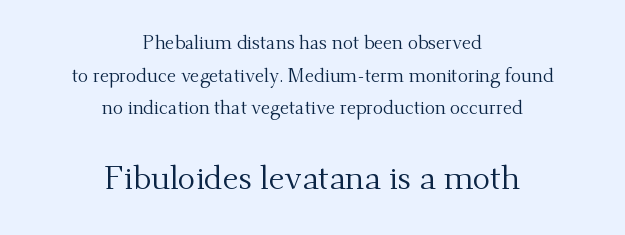
Q: Is the text bold? A: No.
Q: Is the text italic (slanted)? A: No, it is upright.
Q: Is the typeface a serif or a sans-serif typeface? A: Serif.
Q: Is the text underlined? A: No.
Q: How is the paragraph aligned? A: Centered.
Q: Is the spacing between letters normal or unusually wide? A: Normal.
Q: Which block of text is set in a larger size, the first (top) or the second (bottom)? A: The second (bottom) one.
Q: Width (condensed, normal, or wide)? A: Normal.
Q: Stroke contrast? A: Medium.
Q: x-height? A: Small.
Q: Monospaced? A: No.
